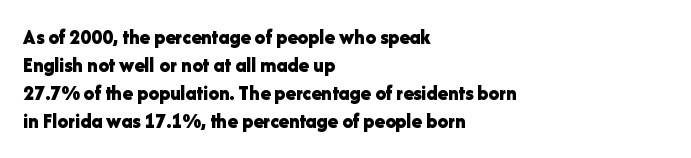
Q: Is the text bold? A: Yes.
Q: Is the text italic (slanted)? A: No, it is upright.
Q: Is the text underlined? A: No.
Q: How is the paragraph aligned? A: Left-aligned.
Q: Is the spacing between letters normal or unusually wide? A: Normal.
Q: Is the spacing between lines tight, normal or loose? A: Normal.
